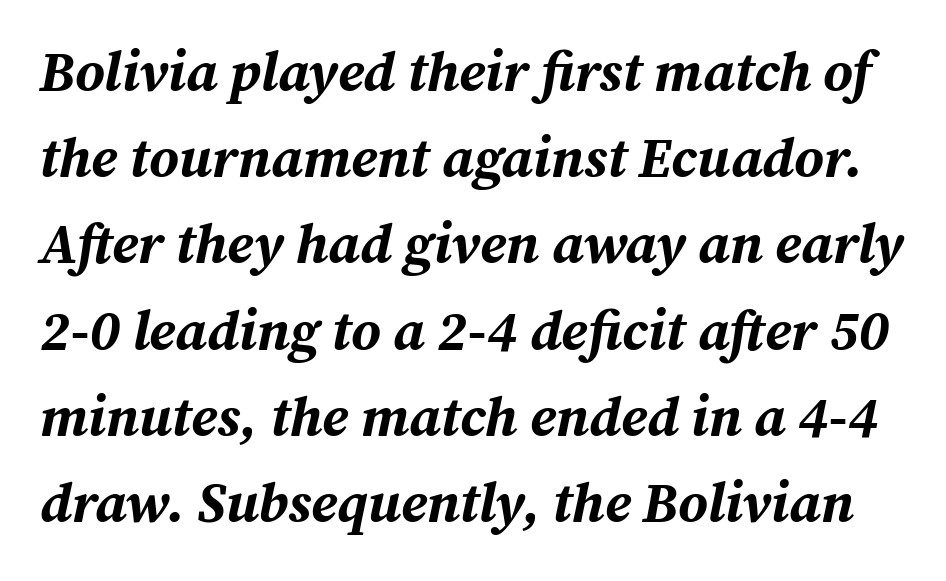
{"italic": "yes", "lean": "right", "slant_degrees": 12, "bold": "yes", "weight": "bold", "width": "normal", "stroke_contrast": "medium", "x_height": "medium", "monospaced": "no", "underline": "no", "line_spacing": "normal", "line_spacing_ratio": 1.54, "letter_spacing": "normal", "letter_spacing_em": 0.0, "glyph_px": 56}
